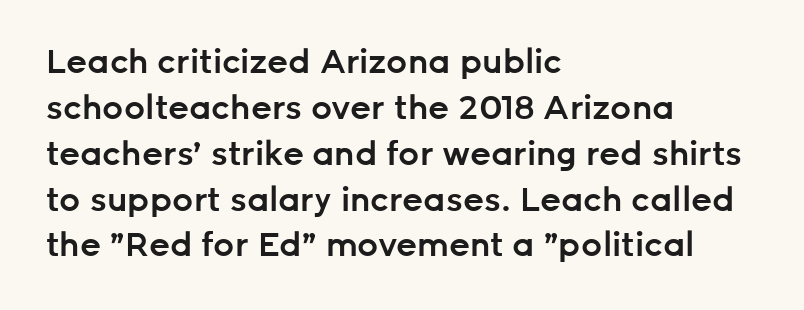
{"serif": "no", "italic": "no", "bold": "semi", "weight": "semibold", "width": "normal", "stroke_contrast": "low", "x_height": "medium", "monospaced": "no", "underline": "no", "align": "left", "line_spacing": "normal", "line_spacing_ratio": 1.39, "letter_spacing": "normal", "letter_spacing_em": 0.0, "glyph_px": 33}
